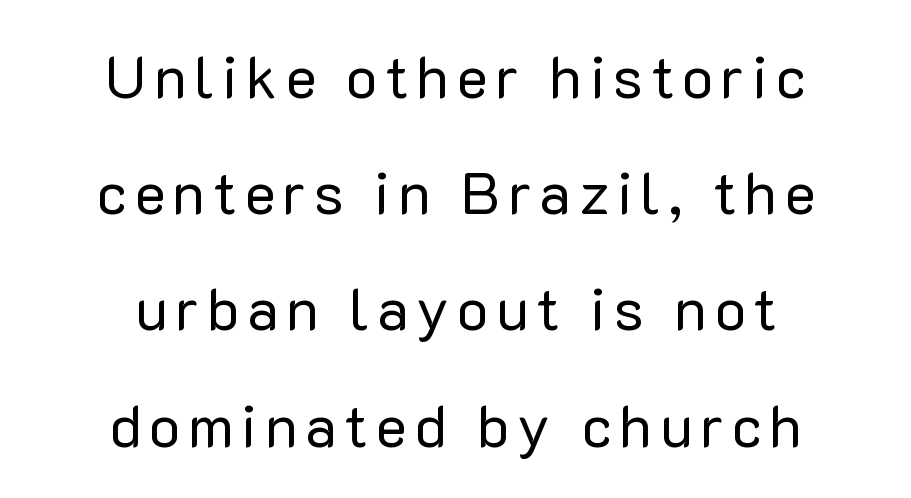
Heaviness? Minimal to ordinary, like unemphasized prose. Successive baselines arrive slowly, with a big drop between each. Is this a fixed-width face? No — the glyphs have proportional, varying widths. The text was rendered using a sans face with plain stroke endings.
